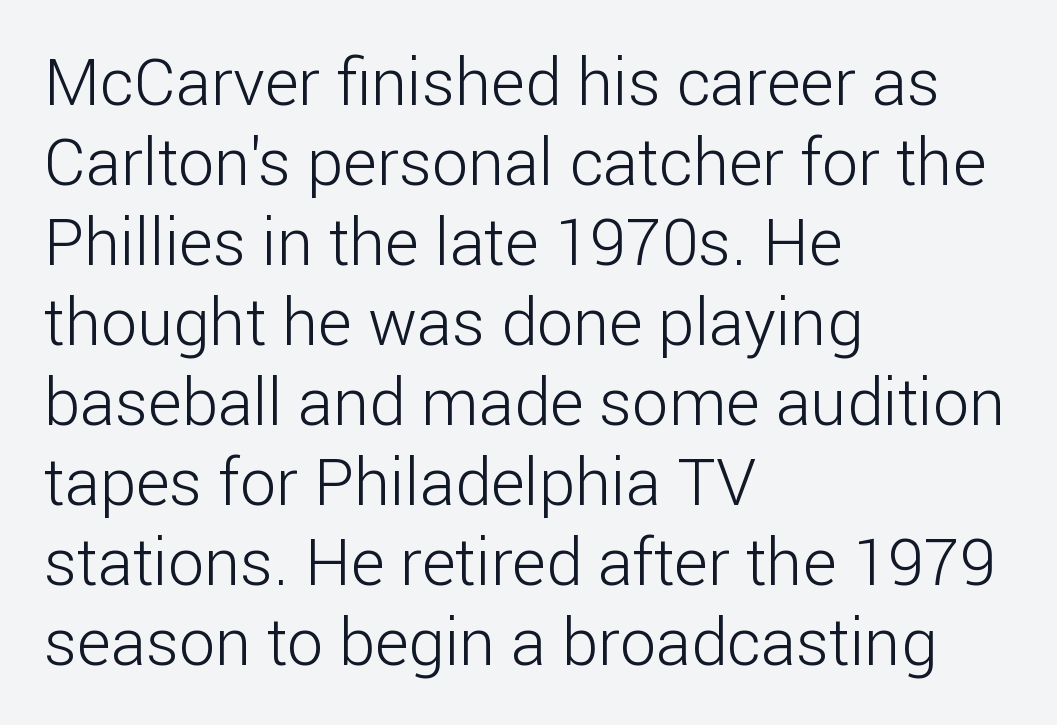
{"serif": "no", "italic": "no", "bold": "no", "weight": "light", "width": "normal", "stroke_contrast": "low", "x_height": "medium", "monospaced": "no", "underline": "no", "align": "left", "line_spacing_ratio": 1.23, "letter_spacing": "normal", "letter_spacing_em": 0.0, "glyph_px": 65}
